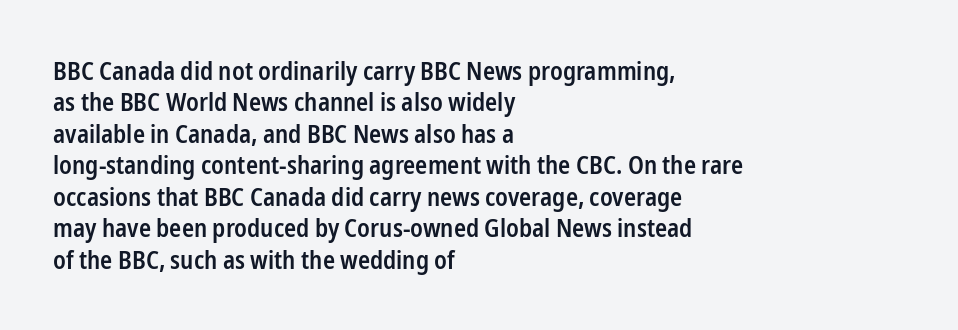
The image shows 25 px text type, upright; set left-aligned, normal line spacing (1.26x), normal letter spacing, not underlined.
